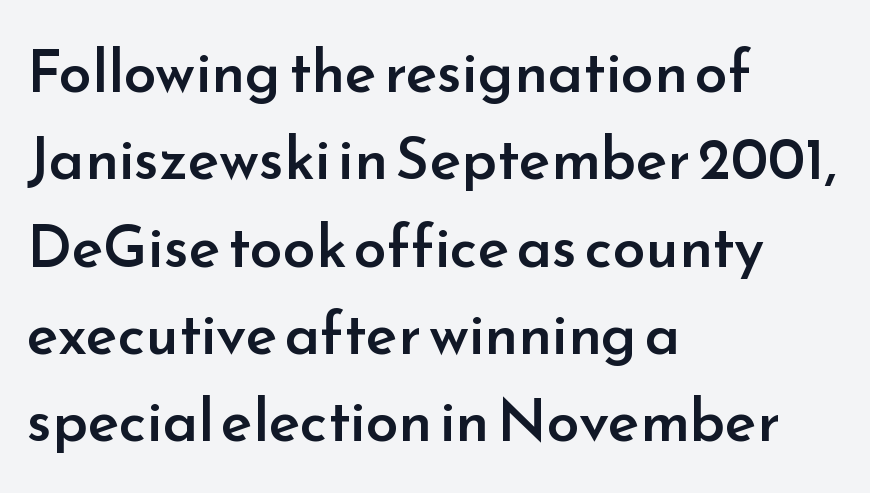
Line starts are locked; line ends wander. Type style note: lacks serifs. Does the lettering tilt? It doesn't — this is upright. The face used here is proportionally spaced, like ordinary book or web type. Compared with typical paragraphs, the rows here are spaced about the same. Weight check: semibold — heavier than regular, not quite bold.
